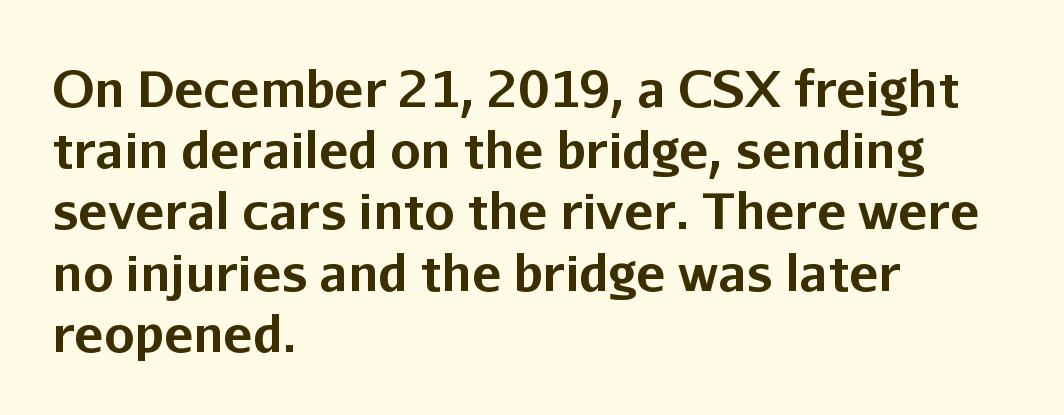
A typesetter would label this face a sans. The text block is weighted toward the left margin, trailing off unevenly rightward. Chunky letters — that's bold for sure. Note the varied advance widths — an 'i' is clearly narrower than an 'm'. This sample uses plain, unmodified letter spacing.
